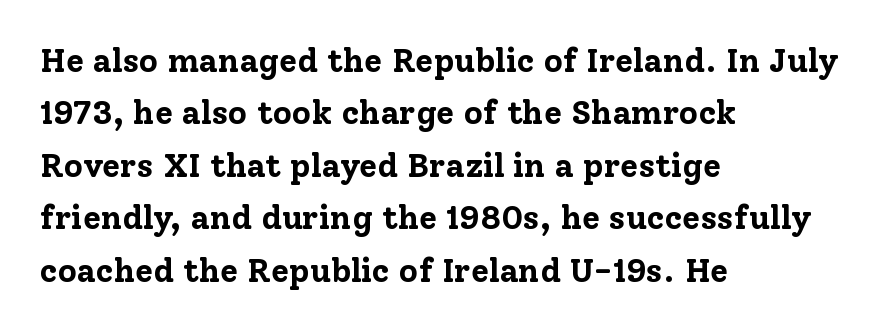
{"serif": "yes", "italic": "no", "bold": "yes", "weight": "bold", "width": "normal", "stroke_contrast": "low", "x_height": "medium", "monospaced": "no", "underline": "no", "align": "left", "line_spacing": "normal", "line_spacing_ratio": 1.59, "letter_spacing": "normal", "letter_spacing_em": 0.0, "glyph_px": 33}
